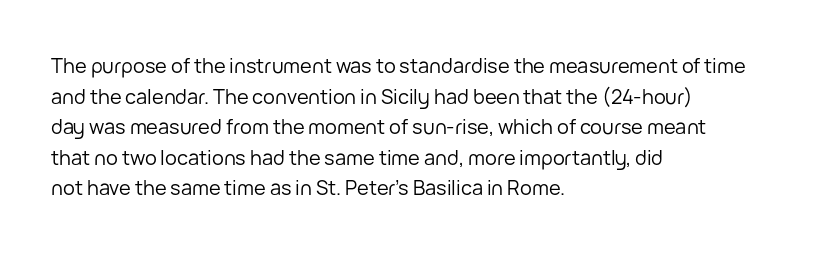
{"italic": "no", "bold": "no", "underline": "no", "align": "left", "line_spacing": "normal", "line_spacing_ratio": 1.53, "letter_spacing": "normal", "letter_spacing_em": 0.0, "glyph_px": 20}
